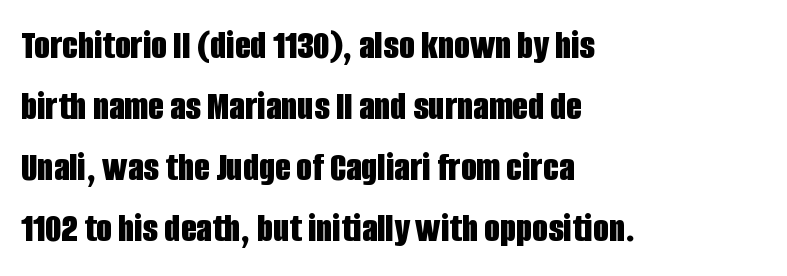
{"serif": "no", "italic": "no", "bold": "yes", "weight": "bold", "width": "condensed", "stroke_contrast": "low", "x_height": "large", "monospaced": "no", "underline": "no", "align": "left", "line_spacing": "normal", "line_spacing_ratio": 1.49, "letter_spacing": "normal", "letter_spacing_em": 0.0, "glyph_px": 41}
